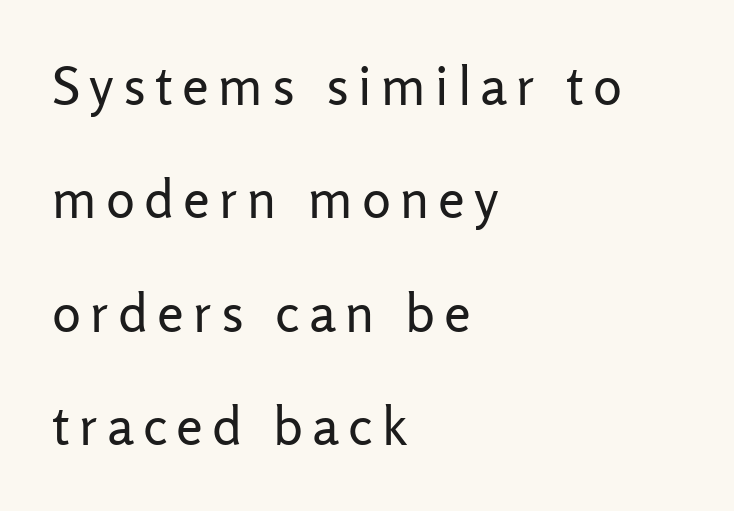
The image shows 54 px regular-weight sans-serif type, upright; set left-aligned, loose line spacing (2.1x), not underlined; low stroke contrast and a medium x-height.
